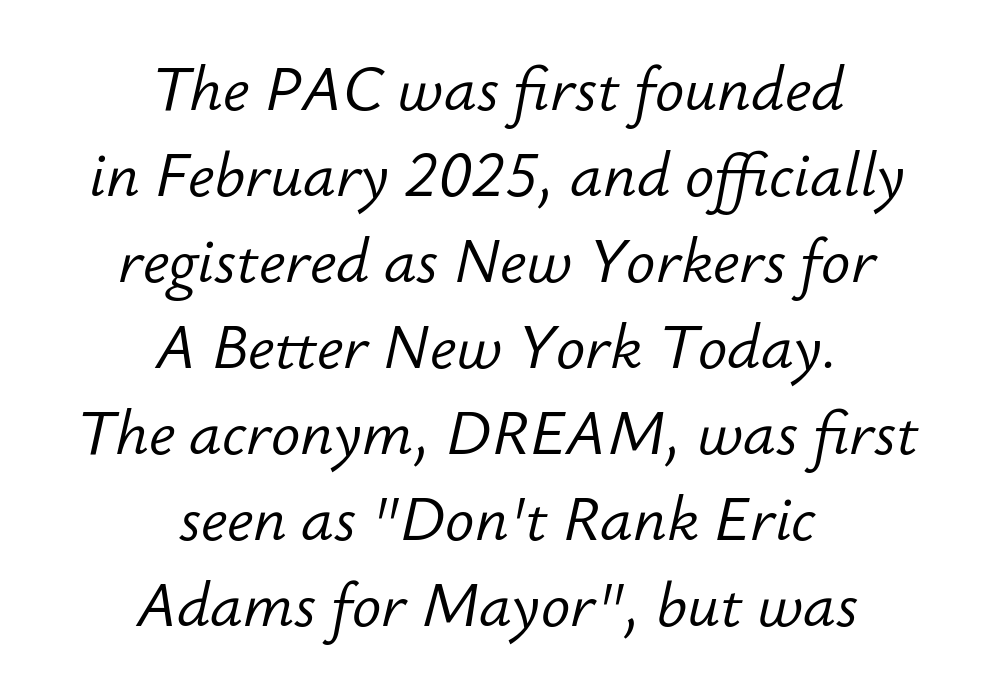
Heaviness? Minimal to ordinary, like unemphasized prose. Both edges are ragged and mirror each other, which tells us the setting is centered. Here the designer chose a conventional face with non-uniform glyph widths. The rendering applies a slant to the glyphs.
